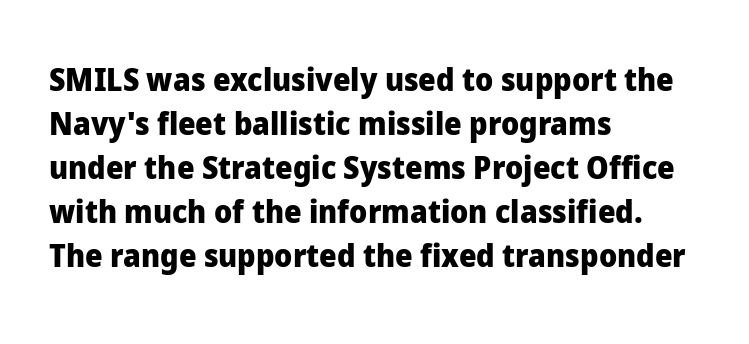
Bold? Absolutely — the strokes are thick and heavy. It's the straight-up-and-down kind of type. The letters carry no serifs — their stems end cleanly without finishing strokes. Honestly, the row spacing looks completely unremarkable. Looks like regular typesetting: each glyph gets only the width it needs.
